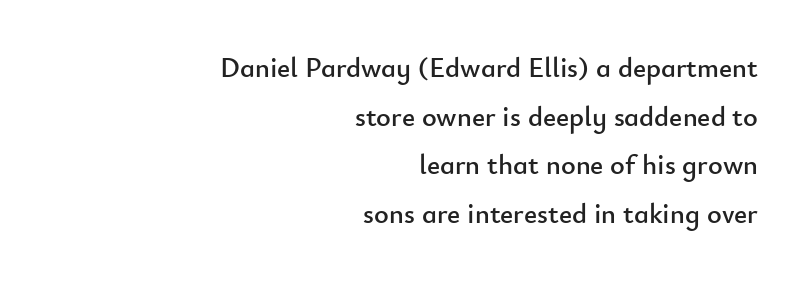
{"serif": "no", "italic": "no", "width": "normal", "stroke_contrast": "low", "x_height": "small", "monospaced": "no", "underline": "no", "align": "right", "line_spacing_ratio": 1.74, "letter_spacing": "normal", "letter_spacing_em": 0.0, "glyph_px": 28}
